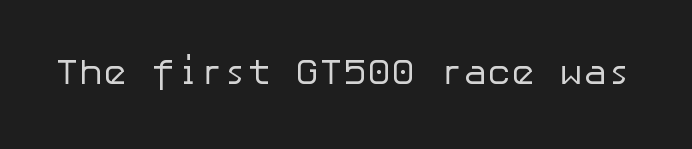
{"serif": "no", "italic": "no", "bold": "no", "weight": "regular", "width": "normal", "stroke_contrast": "low", "x_height": "medium", "underline": "no", "letter_spacing": "normal", "letter_spacing_em": 0.0, "glyph_px": 36}
